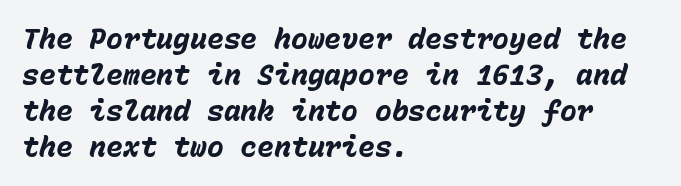
Q: Is the text bold? A: Yes.
Q: Is the text italic (slanted)? A: Yes, it leans right by about 15 degrees.
Q: Is the text underlined? A: No.
Q: How is the paragraph aligned? A: Left-aligned.
Q: Is the spacing between letters normal or unusually wide? A: Normal.
Q: Is the spacing between lines tight, normal or loose? A: Normal.
Q: Width (condensed, normal, or wide)? A: Normal.
Q: Stroke contrast? A: Low.
Q: x-height? A: Medium.
Q: Monospaced? A: Yes.
